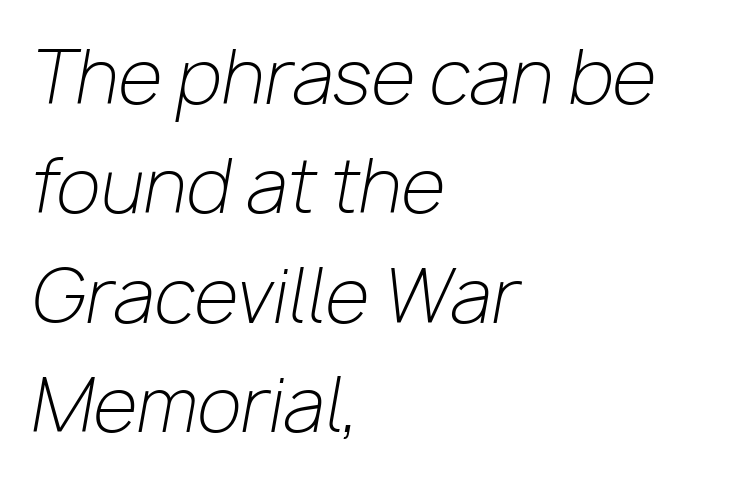
{"italic": "yes", "lean": "right", "slant_degrees": 10, "bold": "no", "weight": "light", "width": "normal", "stroke_contrast": "low", "x_height": "medium", "monospaced": "no", "underline": "no", "align": "left", "line_spacing": "normal", "line_spacing_ratio": 1.52, "letter_spacing": "normal", "letter_spacing_em": 0.0, "glyph_px": 72}
